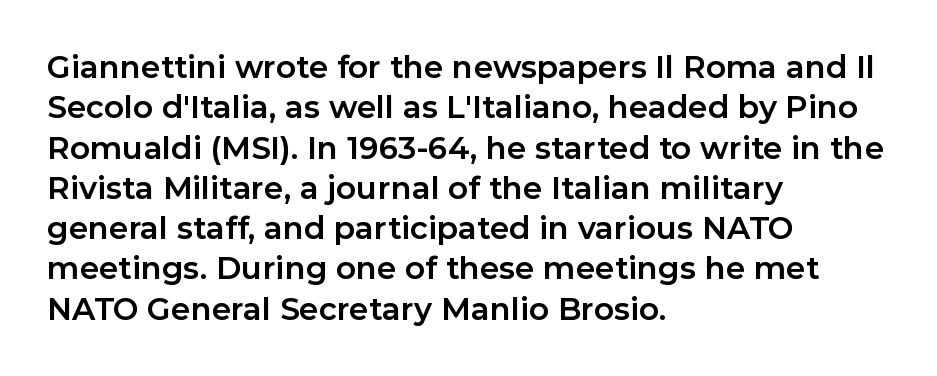
Q: Is the text bold? A: Yes.
Q: Is the text italic (slanted)? A: No, it is upright.
Q: Is the typeface a serif or a sans-serif typeface? A: Sans-serif.
Q: Is the text underlined? A: No.
Q: How is the paragraph aligned? A: Left-aligned.
Q: Is the spacing between letters normal or unusually wide? A: Normal.
Q: Is the spacing between lines tight, normal or loose? A: Normal.
Q: Width (condensed, normal, or wide)? A: Normal.
Q: Stroke contrast? A: Low.
Q: x-height? A: Medium.
Q: Monospaced? A: No.
